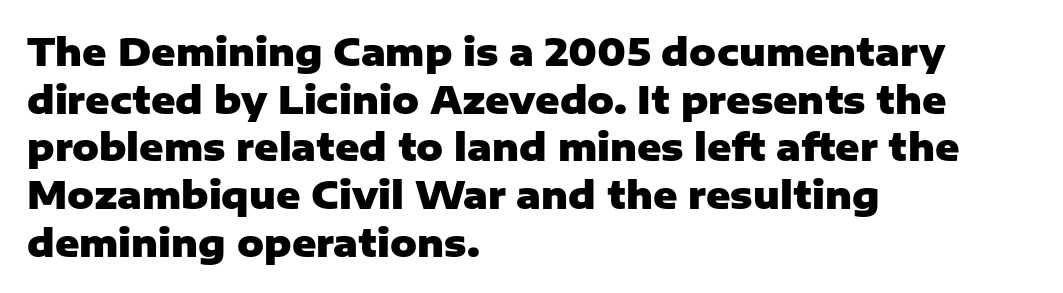
The passage shown is typed in a proportional face where columns would drift. Default kerning and tracking; the words read as compact shapes. Is the type bold? Yes — the strokes are clearly thick and heavy. A roman cut, with each character standing at attention.
